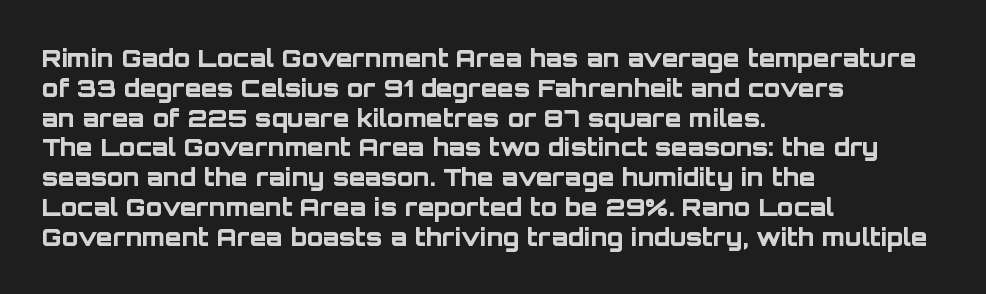
{"italic": "no", "bold": "yes", "underline": "no", "align": "left", "line_spacing_ratio": 1.24, "letter_spacing": "normal", "letter_spacing_em": 0.0, "glyph_px": 24}
